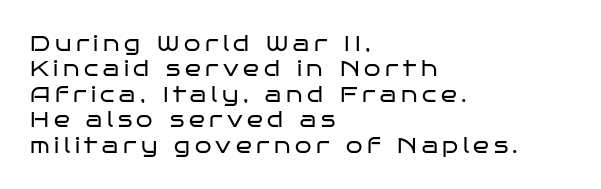
The image shows 21 px text type, upright; set left-aligned, line spacing 1.21x, unusually wide letter spacing (+0.22 em), not underlined.
